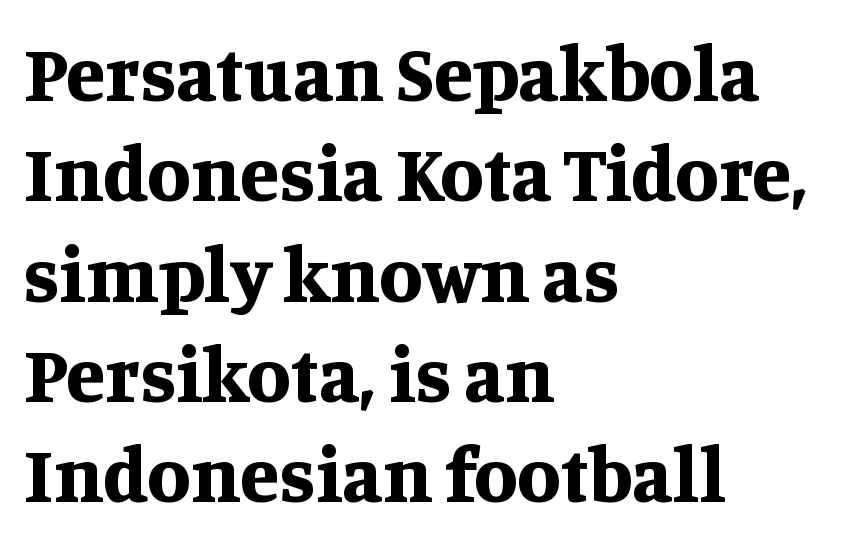
{"serif": "yes", "italic": "no", "bold": "yes", "weight": "bold", "width": "normal", "stroke_contrast": "medium", "x_height": "large", "monospaced": "no", "underline": "no", "align": "left", "line_spacing": "normal", "line_spacing_ratio": 1.27, "letter_spacing": "normal", "letter_spacing_em": 0.0, "glyph_px": 79}
